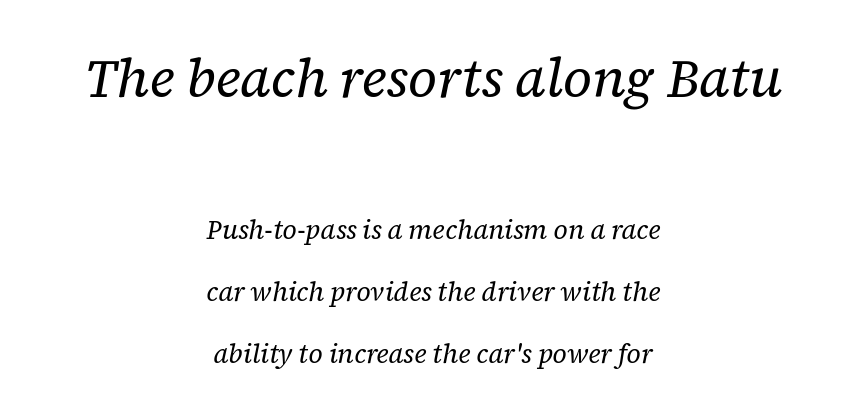
Q: Is the text bold? A: No.
Q: Is the text italic (slanted)? A: Yes, it leans right by about 12 degrees.
Q: Is the typeface a serif or a sans-serif typeface? A: Serif.
Q: Is the text underlined? A: No.
Q: How is the paragraph aligned? A: Centered.
Q: Is the spacing between letters normal or unusually wide? A: Normal.
Q: Is the spacing between lines tight, normal or loose? A: Loose.
Q: Which block of text is set in a larger size, the first (top) or the second (bottom)? A: The first (top) one.
Q: Width (condensed, normal, or wide)? A: Normal.
Q: Stroke contrast? A: Low.
Q: x-height? A: Medium.
Q: Monospaced? A: No.
